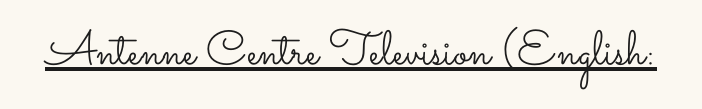
Weight: regular or lighter. Each letter keeps its own natural width here, so spacing adapts to shape. Is the letter spacing exaggerated? No — it looks like the ordinary default. The rendered words wear a rule along their underside.
